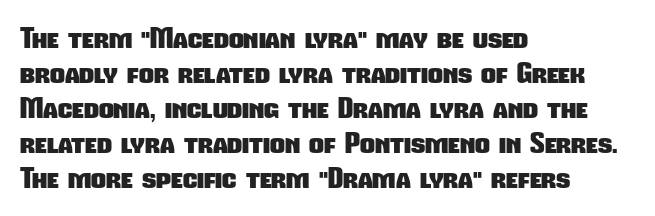
The image shows 29 px heavy, condensed sans-serif type; set left-aligned, line spacing 1.21x, normal letter spacing, not underlined; low stroke contrast and a medium x-height.
